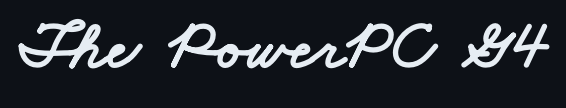
The image shows 71 px wide sans-serif type; set normal letter spacing, not underlined; low stroke contrast and a small x-height.
